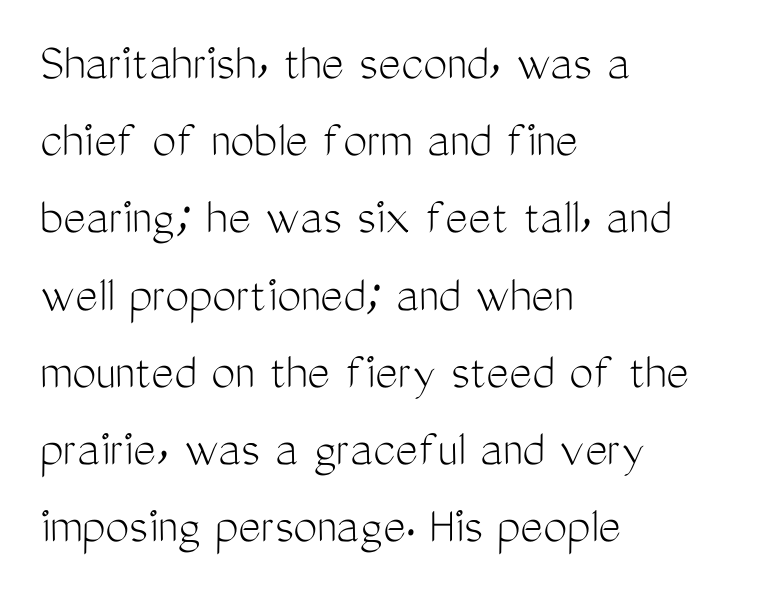
{"serif": "no", "italic": "no", "bold": "no", "weight": "light", "width": "condensed", "stroke_contrast": "medium", "x_height": "medium", "monospaced": "no", "underline": "no", "align": "left", "line_spacing": "normal", "line_spacing_ratio": 1.43, "letter_spacing": "normal", "letter_spacing_em": 0.0, "glyph_px": 54}
